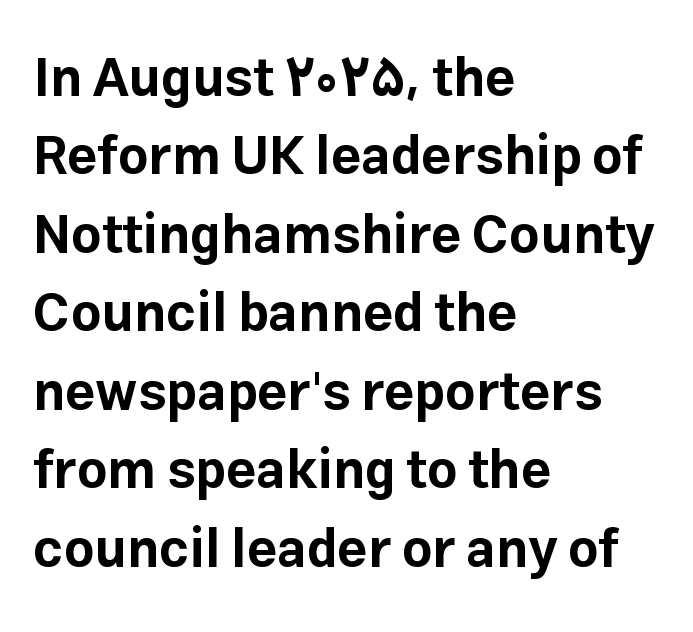
Q: Is the text bold? A: Yes.
Q: Is the text italic (slanted)? A: No, it is upright.
Q: Is the typeface a serif or a sans-serif typeface? A: Sans-serif.
Q: Is the text underlined? A: No.
Q: How is the paragraph aligned? A: Left-aligned.
Q: Is the spacing between letters normal or unusually wide? A: Normal.
Q: Is the spacing between lines tight, normal or loose? A: Normal.
Q: Width (condensed, normal, or wide)? A: Normal.
Q: Stroke contrast? A: Low.
Q: x-height? A: Medium.
Q: Monospaced? A: No.
